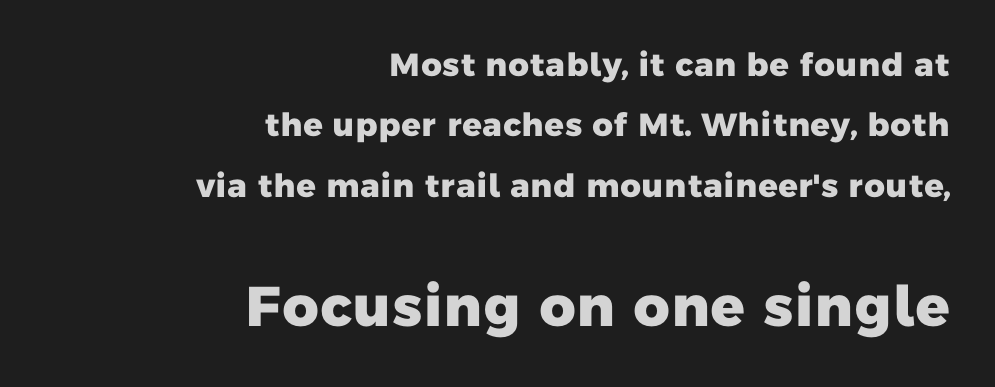
{"serif": "no", "bold": "yes", "weight": "heavy", "width": "normal", "stroke_contrast": "low", "x_height": "medium", "monospaced": "no", "underline": "no", "align": "right", "line_spacing_ratio": 1.89, "letter_spacing": "normal", "letter_spacing_em": 0.0, "larger_block": "second", "size_ratio": 1.75, "glyph_px": 56}
